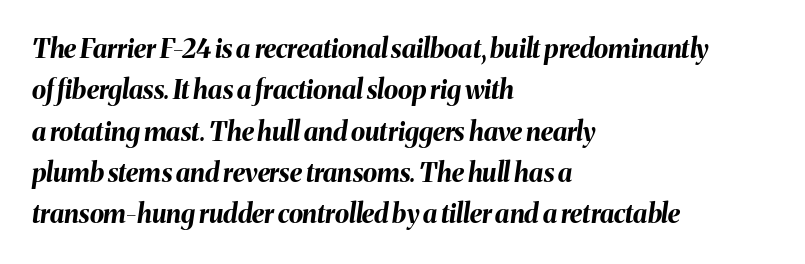
The image shows 26 px bold type, italic (leaning right); set left-aligned, normal line spacing (1.59x), normal letter spacing, not underlined.
